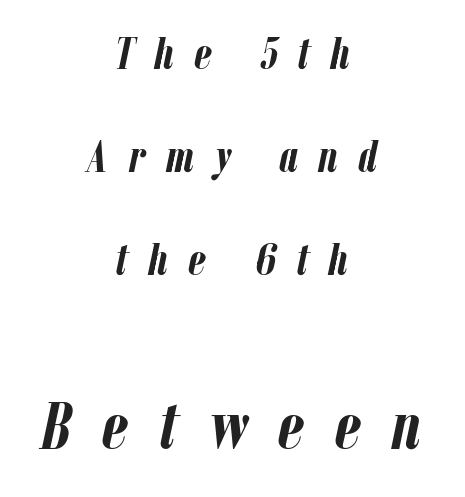
{"italic": "yes", "lean": "right", "slant_degrees": 12, "bold": "yes", "weight": "semibold", "width": "condensed", "stroke_contrast": "low", "x_height": "medium", "monospaced": "no", "underline": "no", "align": "center", "line_spacing": "loose", "line_spacing_ratio": 2.29, "letter_spacing": "wide", "letter_spacing_em": 0.45, "larger_block": "second", "size_ratio": 1.49, "glyph_px": 67}
